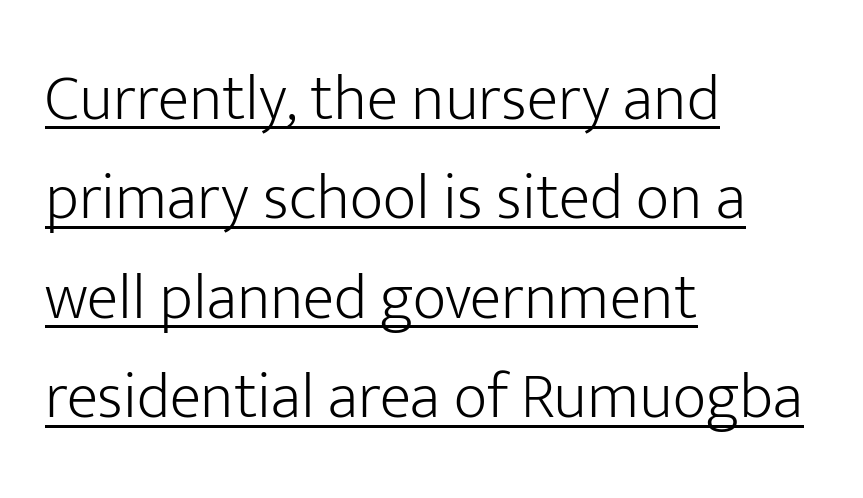
The face used here appears with an underline applied. Each stroke keeps to a modest, everyday thickness or less. Regular leading. In CSS terms this would be text-align: left.
